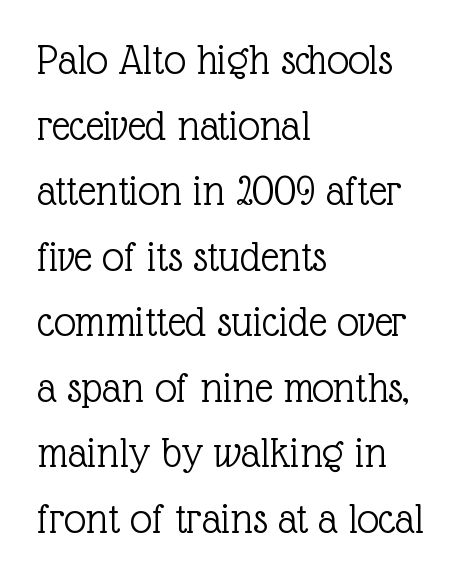
{"serif": "yes", "italic": "no", "bold": "no", "weight": "light", "width": "normal", "x_height": "medium", "monospaced": "no", "underline": "no", "align": "left", "line_spacing": "normal", "line_spacing_ratio": 1.49, "letter_spacing": "normal", "letter_spacing_em": 0.0, "glyph_px": 44}
